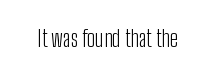
{"italic": "no", "bold": "no", "underline": "no", "letter_spacing": "normal", "letter_spacing_em": 0.0, "glyph_px": 23}
